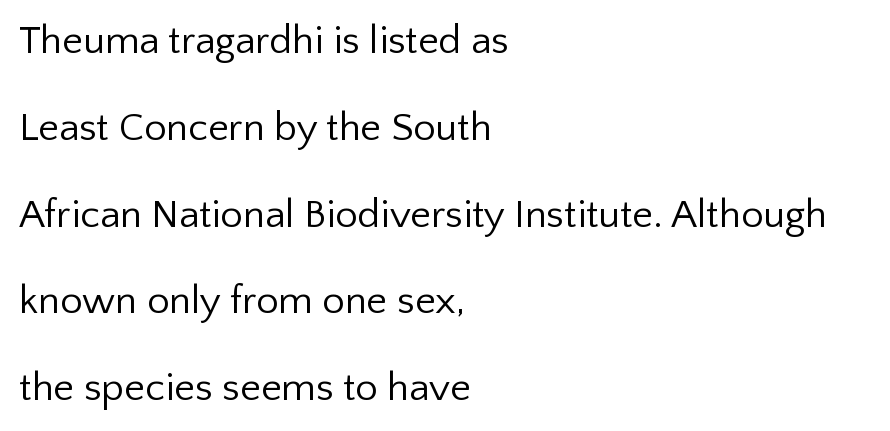
Does extra space separate the letters? No, they use regular spacing. Note: no serifs on the glyphs. The passage shown is not underscored anywhere. Nothing heavy about these letters — not bold at all.
